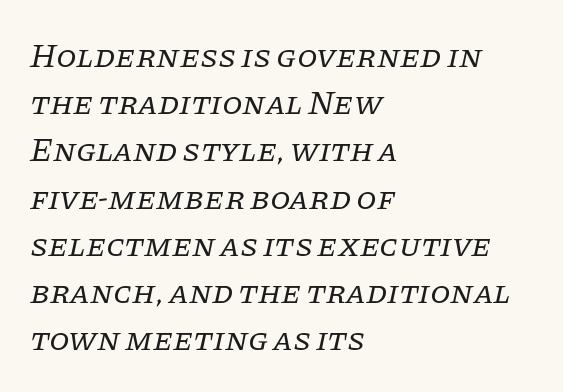
{"serif": "yes", "italic": "yes", "lean": "right", "slant_degrees": 11, "bold": "no", "weight": "regular", "width": "normal", "stroke_contrast": "low", "x_height": "large", "monospaced": "no", "underline": "no", "align": "left", "line_spacing": "normal", "line_spacing_ratio": 1.43, "letter_spacing": "normal", "letter_spacing_em": 0.0, "glyph_px": 33}
